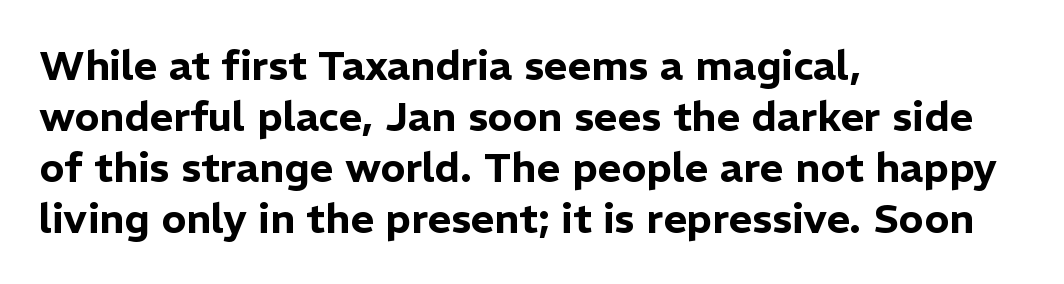
The image shows 41 px sans-serif type, upright; set left-aligned, line spacing 1.24x, normal letter spacing, not underlined; low stroke contrast and a medium x-height.
